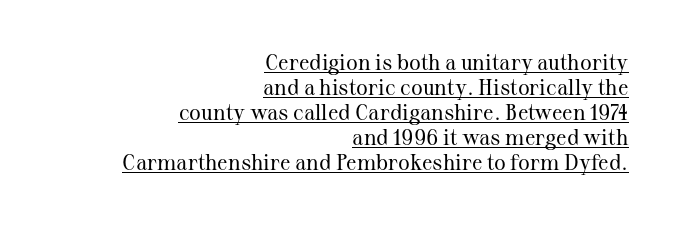
The image shows 22 px text type, upright; set right-aligned, tight line spacing (1.14x), normal letter spacing, underlined.
